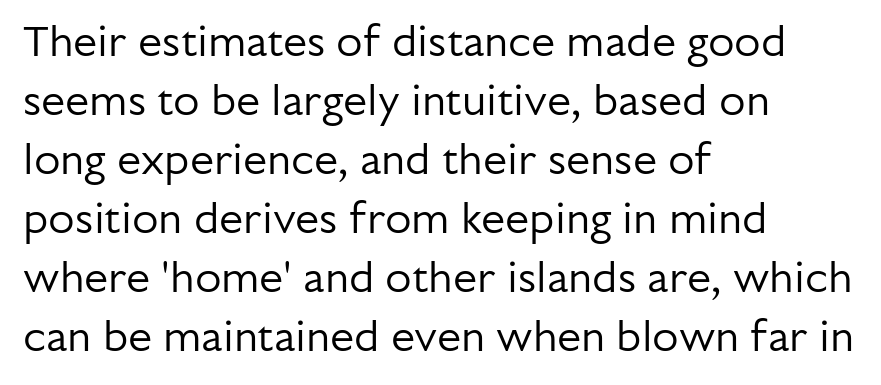
{"serif": "no", "italic": "no", "bold": "no", "weight": "regular", "width": "normal", "stroke_contrast": "low", "x_height": "medium", "monospaced": "no", "underline": "no", "align": "left", "line_spacing": "normal", "line_spacing_ratio": 1.37, "letter_spacing": "normal", "letter_spacing_em": 0.0, "glyph_px": 43}
